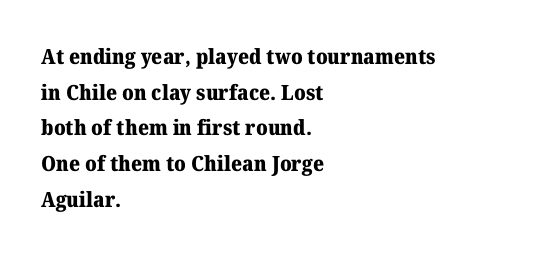
Q: Is the text bold? A: Yes.
Q: Is the text italic (slanted)? A: No, it is upright.
Q: Is the text underlined? A: No.
Q: How is the paragraph aligned? A: Left-aligned.
Q: Is the spacing between letters normal or unusually wide? A: Normal.
Q: Is the spacing between lines tight, normal or loose? A: Normal.
